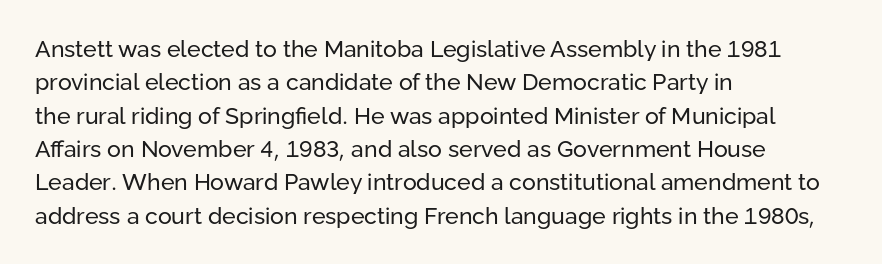
How would I describe the line gaps? Plain and ordinary. Just letters on the line, the space beneath them empty. Alignment: flush left. In terms of posture, this sample is upright.
